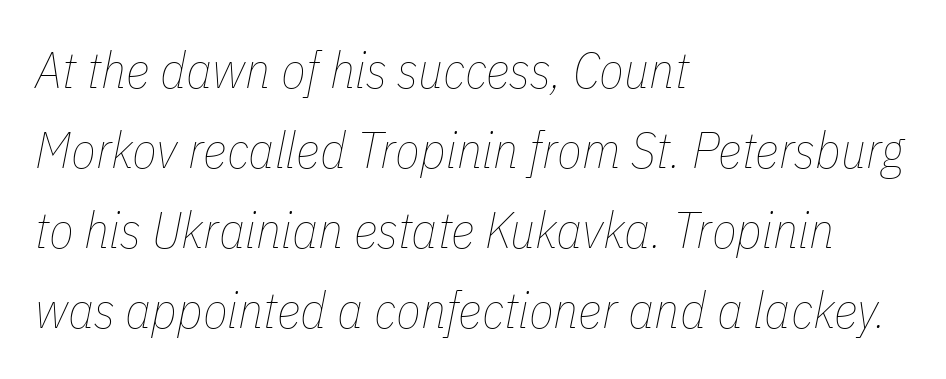
Summary of weight: not heavy and not bold. Visually the block forms a straight wall on the left and a jagged coastline on the right. Clear beneath every line of the passage. The face used here is proportionally spaced, like ordinary book or web type. A typesetter would mark this as italic. If you measured baseline to baseline, you'd find a middling distance.
